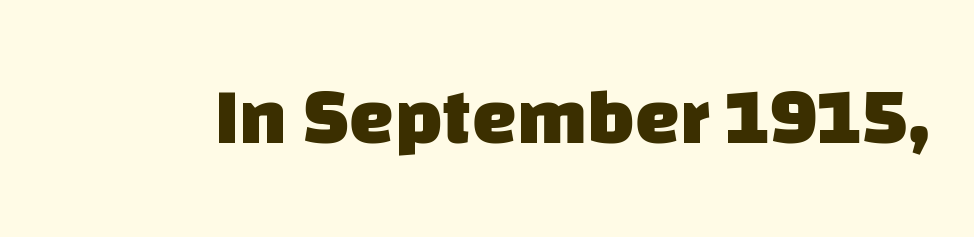
Stroke terminals: plain, sans-serif. Clear beneath every line of the passage. The tracking reads as untouched default to a designer's eye. Do the characters align in a grid? No, the font is proportional.
